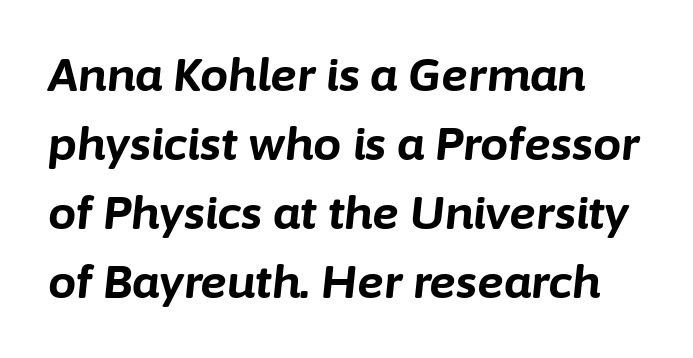
{"italic": "yes", "lean": "right", "slant_degrees": 6, "bold": "yes", "weight": "bold", "width": "normal", "stroke_contrast": "low", "x_height": "medium", "monospaced": "no", "underline": "no", "align": "left", "line_spacing": "normal", "line_spacing_ratio": 1.53, "letter_spacing": "normal", "letter_spacing_em": 0.0, "glyph_px": 45}
